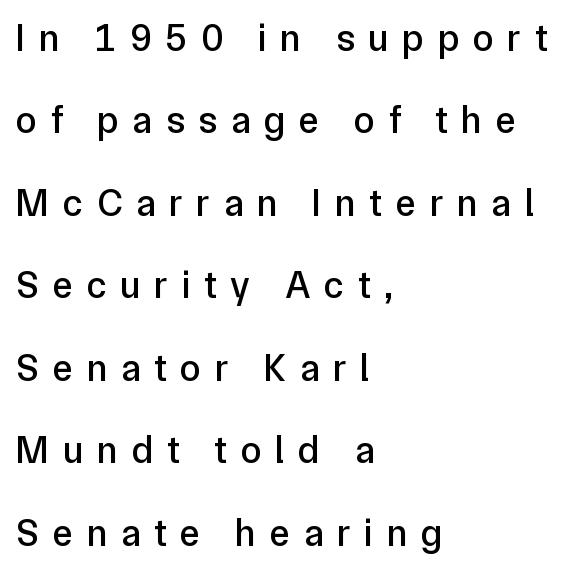
Each letter's strokes conclude bluntly, with no projecting serifs. A typesetter would mark this as roman, not italic. Alignment: flush left. Loosely led — the rows are spread out. The glyphs are unaccompanied by any horizontal stroke below them. The type is letterspaced generously, with wide tracking.
